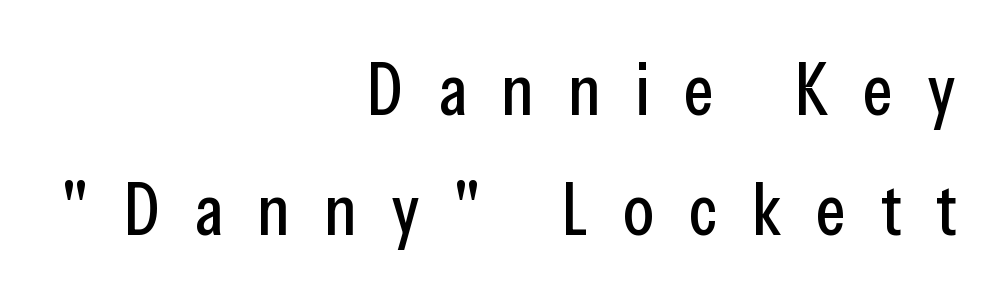
Q: Is the text italic (slanted)? A: No, it is upright.
Q: Is the typeface a serif or a sans-serif typeface? A: Sans-serif.
Q: Is the text underlined? A: No.
Q: How is the paragraph aligned? A: Right-aligned.
Q: Is the spacing between letters normal or unusually wide? A: Unusually wide.
Q: Is the spacing between lines tight, normal or loose? A: Normal.
Q: Width (condensed, normal, or wide)? A: Condensed.
Q: Stroke contrast? A: Low.
Q: x-height? A: Medium.
Q: Monospaced? A: No.
